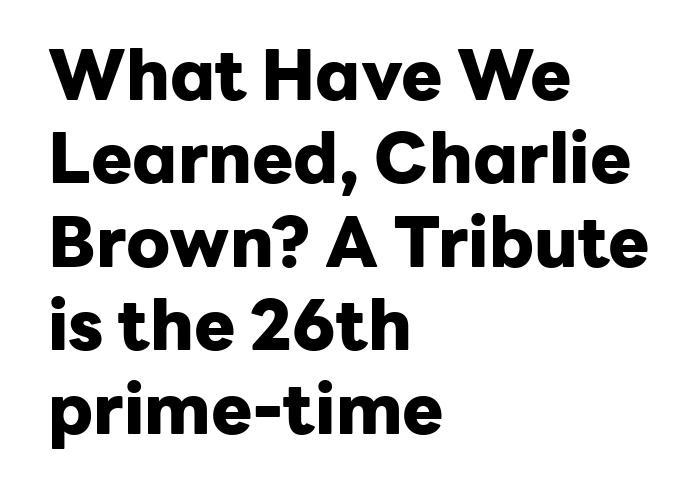
Grotesque or geometric, the face here clearly has no serifs. A classic flush-left, rag-right setting is used for this passage. Here the designer chose a conventional face with non-uniform glyph widths. Compared with typical body copy, the letter spacing here is the same. This is roman type, the default non-slanted kind.
